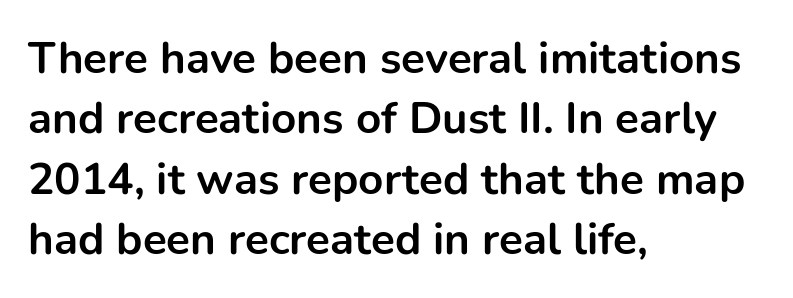
Q: Is the text bold? A: Yes.
Q: Is the text italic (slanted)? A: No, it is upright.
Q: Is the typeface a serif or a sans-serif typeface? A: Sans-serif.
Q: Is the text underlined? A: No.
Q: How is the paragraph aligned? A: Left-aligned.
Q: Is the spacing between letters normal or unusually wide? A: Normal.
Q: Is the spacing between lines tight, normal or loose? A: Normal.
Q: Width (condensed, normal, or wide)? A: Normal.
Q: Stroke contrast? A: Low.
Q: x-height? A: Medium.
Q: Monospaced? A: No.
